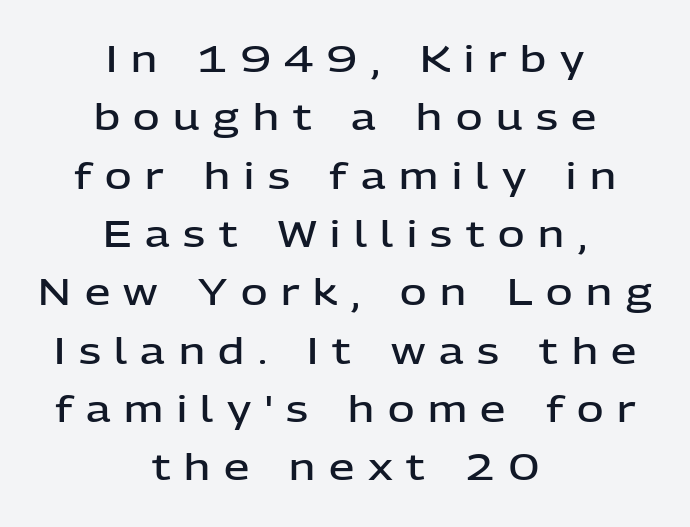
The image shows 36 px semibold sans-serif type, upright; set centered, normal line spacing (1.62x), unusually wide letter spacing (+0.38 em), not underlined; low stroke contrast and a medium x-height.
